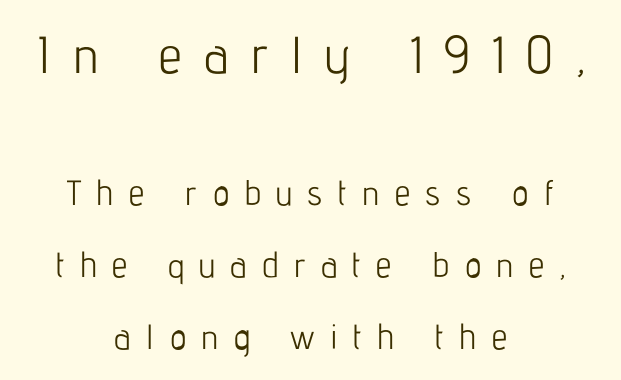
The passage shown is typeset with a sans-serif family. Each letter keeps its own natural width here, so spacing adapts to shape. The lines are quadded center. The leading is generous, giving the passage an open texture.
